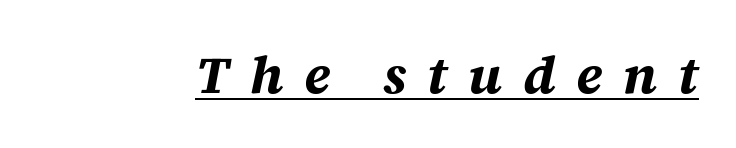
A rule runs beneath these lines of type. The typography opts for an oblique posture over an upright one. The rendering uses natural spacing where letterforms have individual widths. You could only call the tracking loose — the letters float apart. The letters are bold, with thick, heavy strokes.
